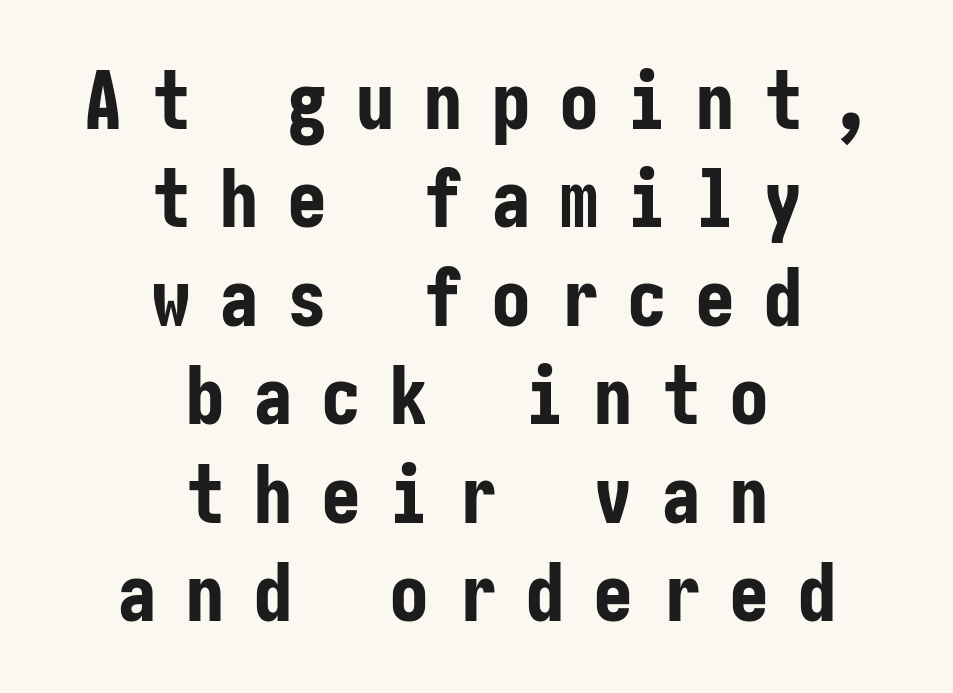
{"serif": "no", "italic": "no", "bold": "yes", "weight": "bold", "width": "condensed", "stroke_contrast": "low", "x_height": "medium", "underline": "no", "align": "center", "line_spacing_ratio": 1.23, "letter_spacing": "wide", "letter_spacing_em": 0.35, "glyph_px": 80}
